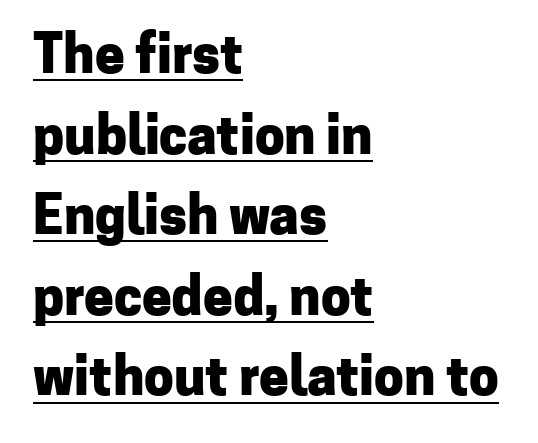
The image shows 53 px heavy sans-serif type, upright; set left-aligned, normal line spacing (1.52x), normal letter spacing, underlined; low stroke contrast and a medium x-height.
